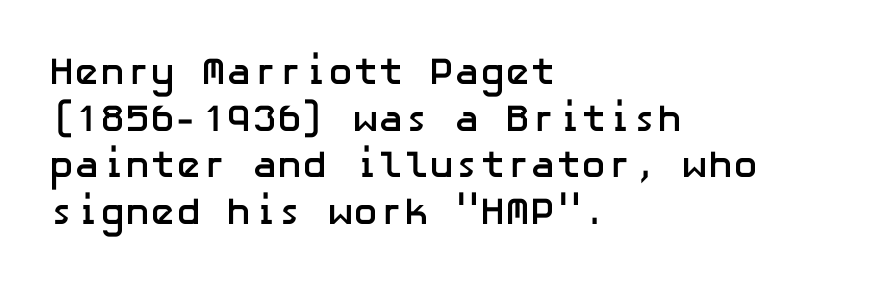
The image shows 38 px semibold sans-serif type, upright; set left-aligned, line spacing 1.23x, normal letter spacing, not underlined; low stroke contrast and a medium x-height.
